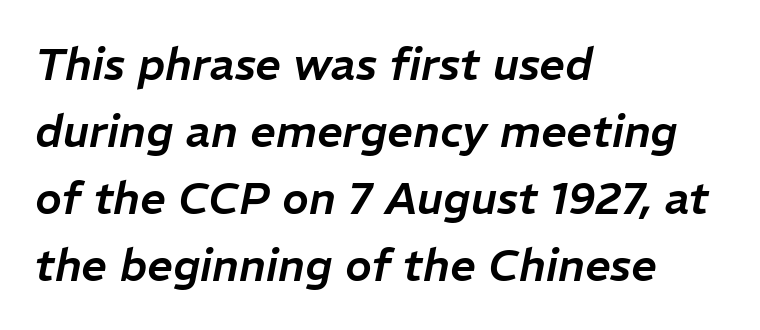
The image shows 45 px text type, italic (leaning right); set left-aligned, normal line spacing (1.49x), normal letter spacing, not underlined; low stroke contrast and a medium x-height.
